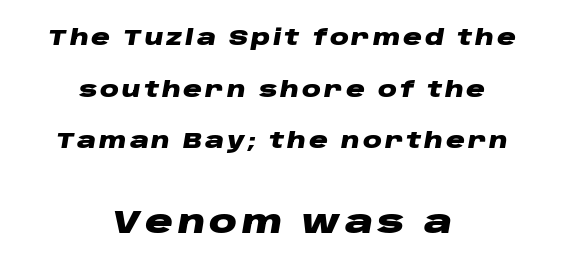
The lines are spread far apart with generous leading. Quick note: underline off. The text block is weighted toward neither margin, spreading evenly from the middle. Plenty of ink on the page — the face is bold.
